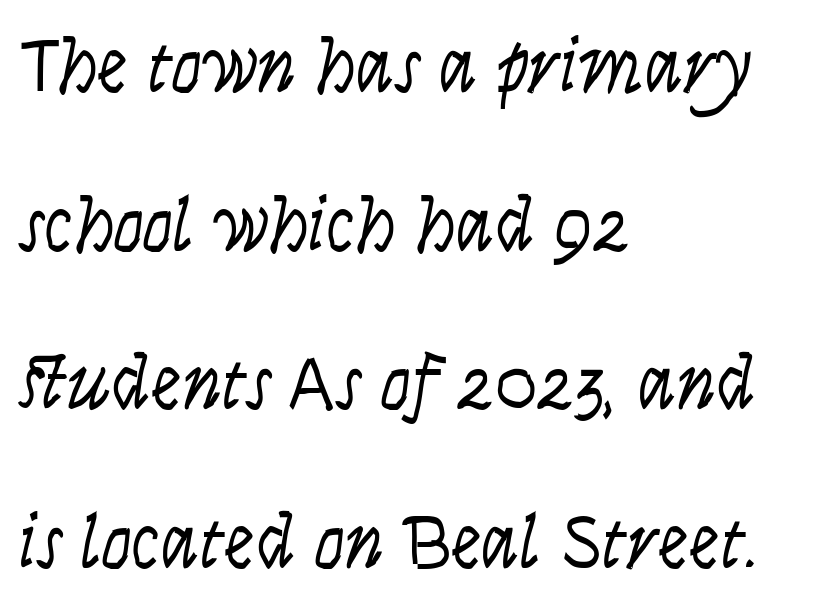
These lines keep a tight, regular rhythm from letter to letter. This sample has the flowing, uneven cadence of proportional lettering. Slant detected: the letters are inclined. This is not heavy type; no bold has been used.
